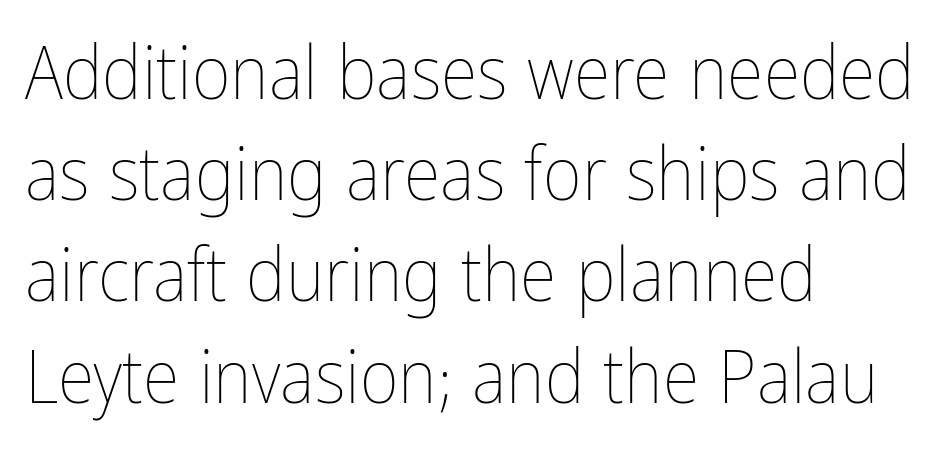
The image shows 75 px thin, condensed type, upright; set left-aligned, normal line spacing (1.35x), normal letter spacing, not underlined; low stroke contrast and a medium x-height.
